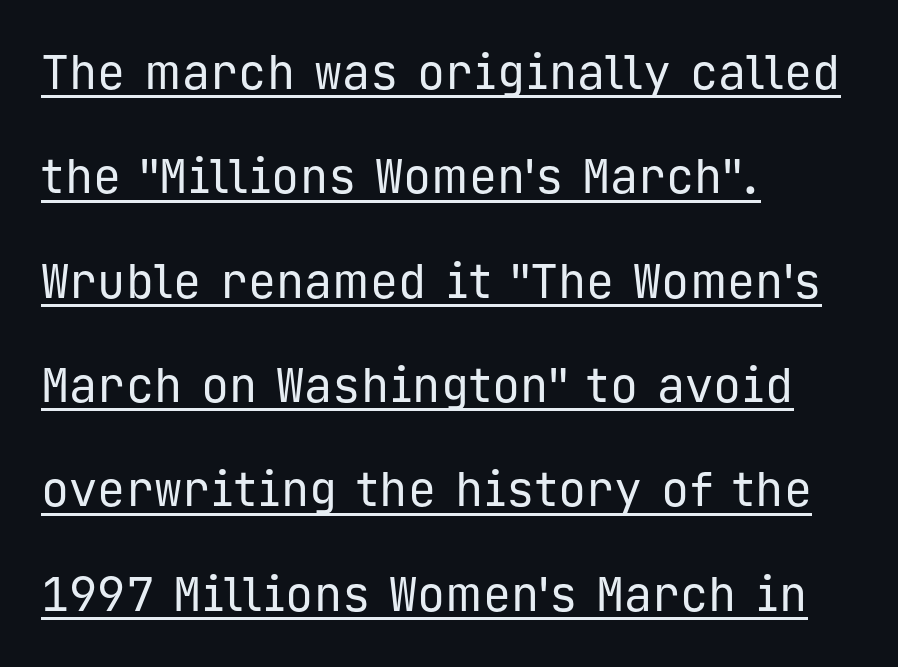
The image shows 47 px regular-weight sans-serif type, upright, monospaced; set left-aligned, loose line spacing (2.22x), normal letter spacing, underlined; low stroke contrast and a medium x-height.
